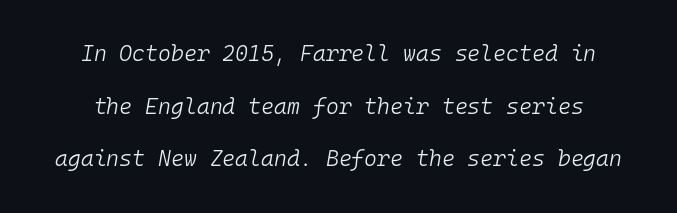
The gaps between neighbouring characters are ordinary and unremarkable. Caption: face not bold, strokes unweighted. The rendering applies a slant to the glyphs. Underline: absent.
